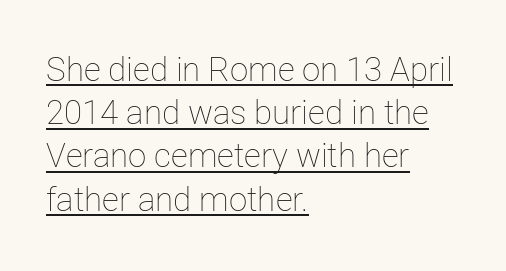
You can see a thin bar hugging the bottom of the glyphs. Notice how the passage keeps a crisp vertical edge on the left only. Summary of weight: not heavy and not bold. Successive baselines arrive at the customary interval. In terms of letterspacing, this is plain default setting.
